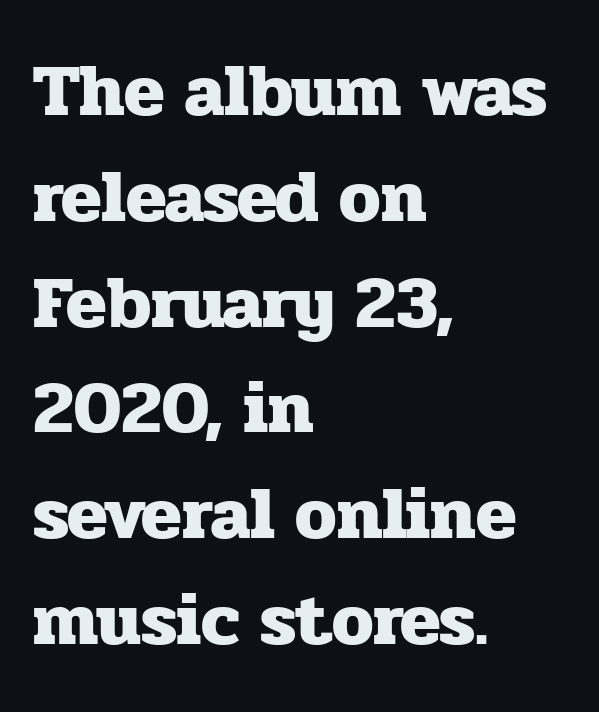
Q: Is the text bold? A: Yes.
Q: Is the text italic (slanted)? A: No, it is upright.
Q: Is the typeface a serif or a sans-serif typeface? A: Serif.
Q: Is the text underlined? A: No.
Q: How is the paragraph aligned? A: Left-aligned.
Q: Is the spacing between letters normal or unusually wide? A: Normal.
Q: Is the spacing between lines tight, normal or loose? A: Normal.
Q: Width (condensed, normal, or wide)? A: Normal.
Q: Stroke contrast? A: Low.
Q: x-height? A: Medium.
Q: Monospaced? A: No.
